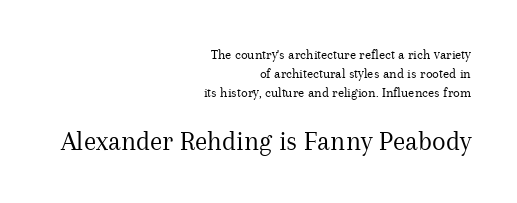
Every stem runs plumb, perpendicular to the baseline. These lines are rendered in a variable-pitch font. This reads as an unemphasized weight, regular at the heaviest. This layout puts the modest block above and the oversized block below. Classification — serif.
